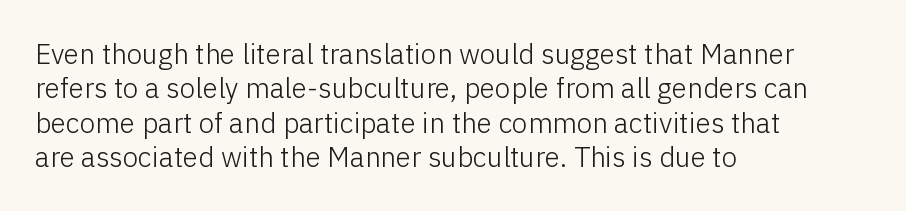
The image shows 28 px light sans-serif type, upright; set left-aligned, line spacing 1.23x, normal letter spacing, not underlined; low stroke contrast and a medium x-height.
